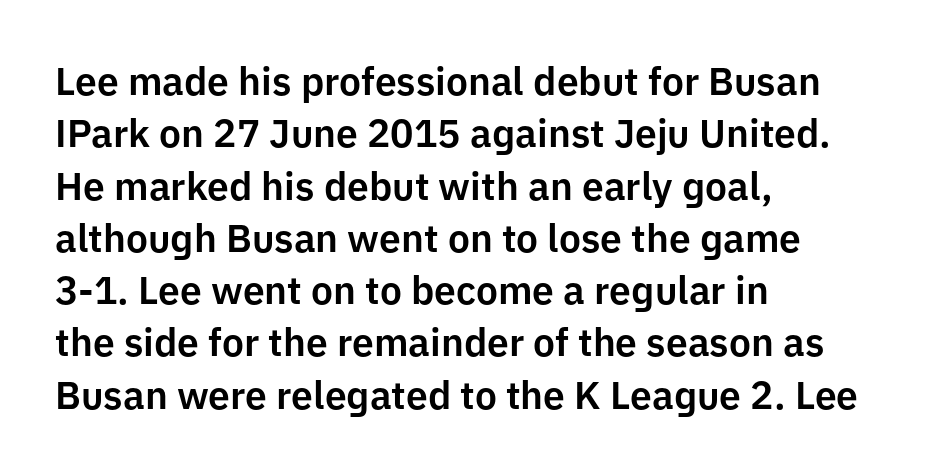
The image shows 39 px sans-serif type, upright; set left-aligned, normal line spacing (1.34x), normal letter spacing, not underlined; low stroke contrast and a medium x-height.
